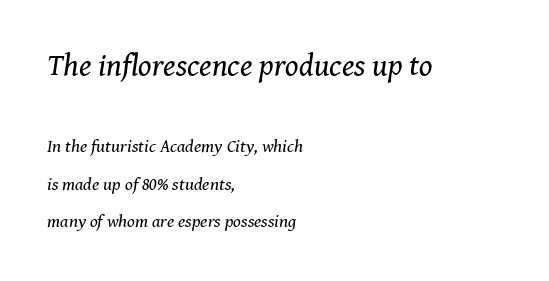
The image shows 31 px regular-weight serif type, italic (leaning right); set left-aligned, loose line spacing (2.08x), normal letter spacing, not underlined; the first (top) block is 1.72x larger; medium stroke contrast and a medium x-height.
